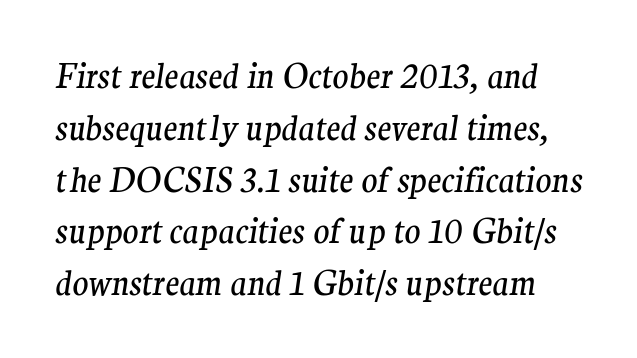
The image shows 33 px regular-weight serif type, italic (leaning right); set normal line spacing (1.57x), normal letter spacing, not underlined; medium stroke contrast and a medium x-height.
